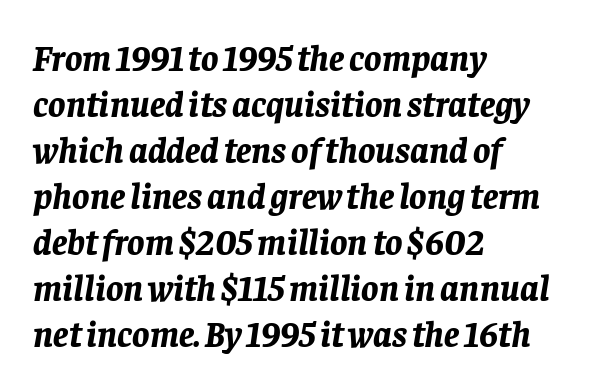
Q: Is the text bold? A: Yes.
Q: Is the text italic (slanted)? A: Yes, it leans right by about 8 degrees.
Q: Is the text underlined? A: No.
Q: How is the paragraph aligned? A: Left-aligned.
Q: Is the spacing between letters normal or unusually wide? A: Normal.
Q: Is the spacing between lines tight, normal or loose? A: Normal.
Q: Width (condensed, normal, or wide)? A: Normal.
Q: Stroke contrast? A: Low.
Q: x-height? A: Large.
Q: Monospaced? A: No.
